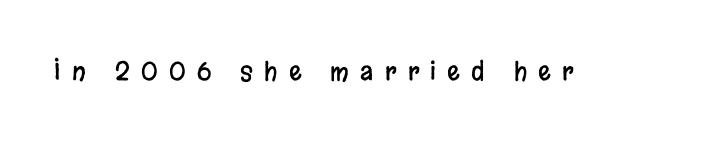
The image shows 25 px text type, upright; set unusually wide letter spacing (+0.45 em), not underlined.
